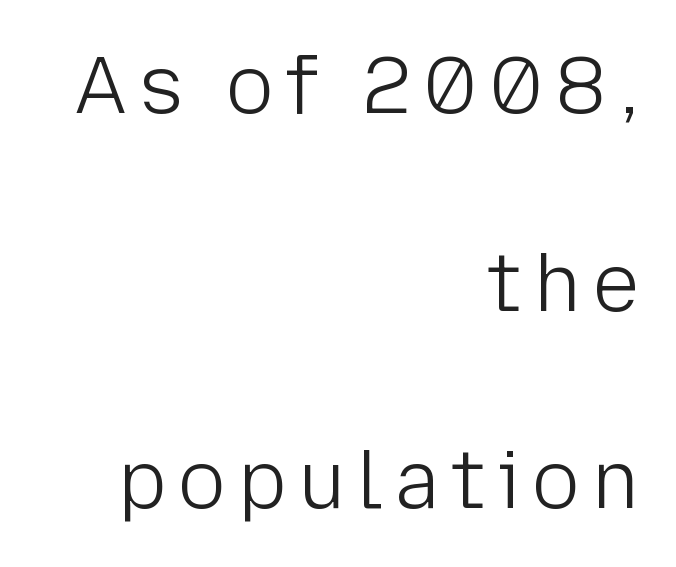
{"serif": "no", "italic": "no", "bold": "no", "weight": "light", "width": "normal", "stroke_contrast": "low", "x_height": "medium", "monospaced": "no", "underline": "no", "align": "right", "line_spacing": "loose", "line_spacing_ratio": 2.47, "glyph_px": 80}
